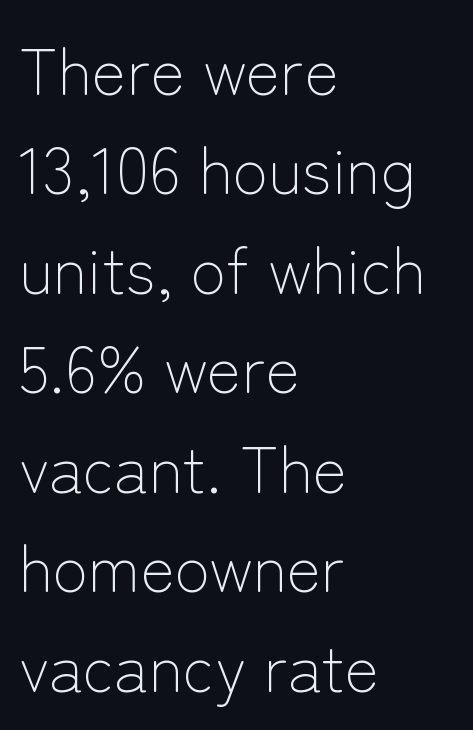
{"serif": "no", "italic": "no", "bold": "no", "weight": "light", "width": "normal", "stroke_contrast": "low", "x_height": "medium", "monospaced": "no", "underline": "no", "align": "left", "line_spacing": "normal", "line_spacing_ratio": 1.53, "letter_spacing": "normal", "letter_spacing_em": 0.0, "glyph_px": 65}
